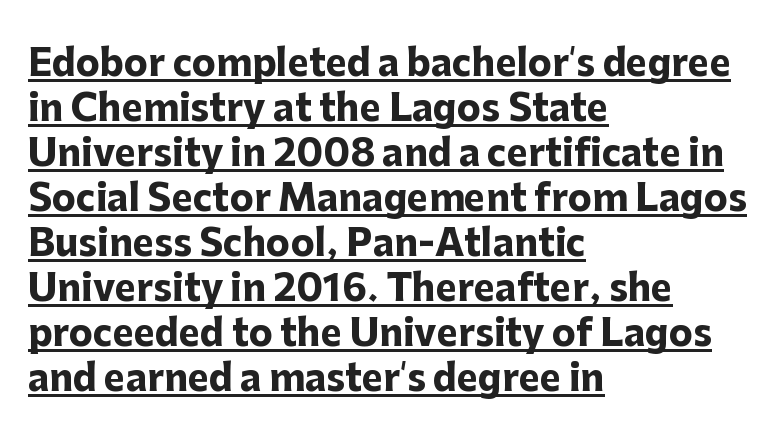
Q: Is the text bold? A: Yes.
Q: Is the text italic (slanted)? A: No, it is upright.
Q: Is the typeface a serif or a sans-serif typeface? A: Sans-serif.
Q: Is the text underlined? A: Yes.
Q: How is the paragraph aligned? A: Left-aligned.
Q: Is the spacing between letters normal or unusually wide? A: Normal.
Q: Is the spacing between lines tight, normal or loose? A: Normal.
Q: Width (condensed, normal, or wide)? A: Normal.
Q: Stroke contrast? A: Low.
Q: x-height? A: Medium.
Q: Monospaced? A: No.
